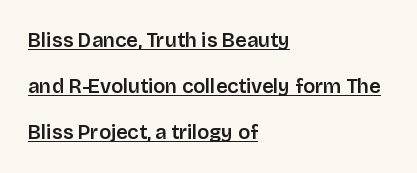
Like a heading marked for emphasis, these lines bear an underscore. Posture: upright roman. Horizontal alignment here is leftward, the default for most running prose. The letterforms sit shoulder to shoulder at normal distance. The block of text is sparse from top to bottom, with ample space between rows.
